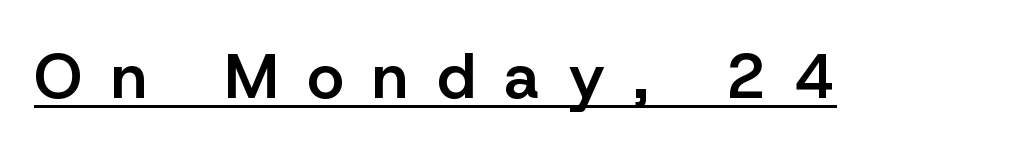
{"serif": "no", "italic": "no", "bold": "semi", "weight": "semibold", "width": "normal", "stroke_contrast": "low", "x_height": "medium", "monospaced": "no", "underline": "yes", "letter_spacing": "wide", "letter_spacing_em": 0.46, "glyph_px": 63}
